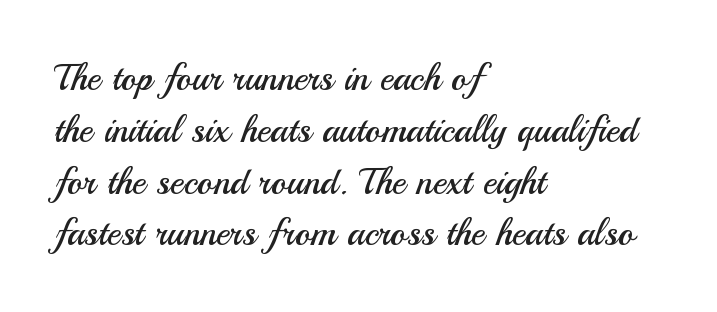
Q: Is the text bold? A: No.
Q: Is the text italic (slanted)? A: Yes.
Q: Is the typeface a serif or a sans-serif typeface? A: Sans-serif.
Q: Is the text underlined? A: No.
Q: How is the paragraph aligned? A: Left-aligned.
Q: Is the spacing between letters normal or unusually wide? A: Normal.
Q: Is the spacing between lines tight, normal or loose? A: Normal.
Q: Width (condensed, normal, or wide)? A: Normal.
Q: Stroke contrast? A: Medium.
Q: x-height? A: Small.
Q: Monospaced? A: No.
